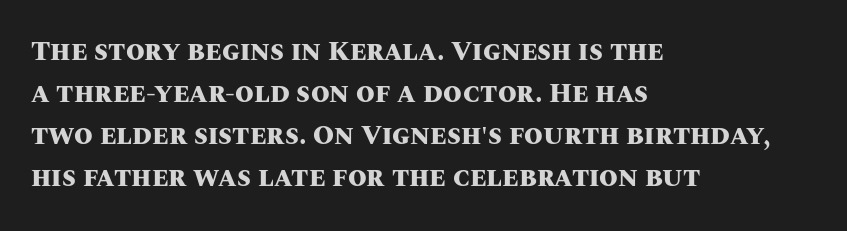
The image shows 27 px bold type, upright; set left-aligned, normal line spacing (1.56x), normal letter spacing, not underlined.
